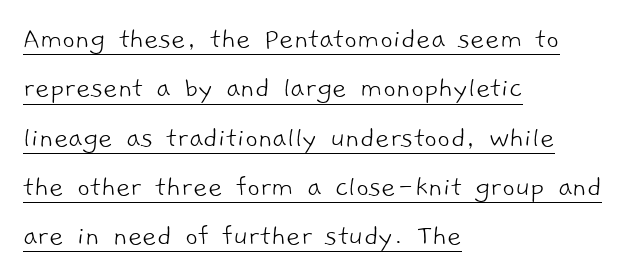
{"serif": "no", "bold": "no", "weight": "light", "width": "normal", "stroke_contrast": "low", "x_height": "medium", "monospaced": "no", "underline": "yes", "align": "left", "line_spacing": "normal", "line_spacing_ratio": 1.59, "letter_spacing": "normal", "letter_spacing_em": 0.0, "glyph_px": 31}
